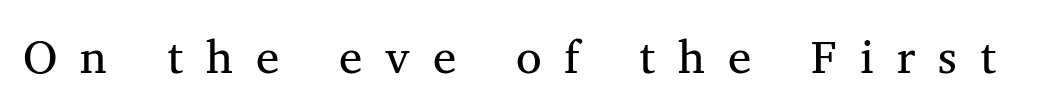
Q: Is the text italic (slanted)? A: No, it is upright.
Q: Is the typeface a serif or a sans-serif typeface? A: Serif.
Q: Is the text underlined? A: No.
Q: Is the spacing between letters normal or unusually wide? A: Unusually wide.
Q: Width (condensed, normal, or wide)? A: Normal.
Q: Stroke contrast? A: Medium.
Q: x-height? A: Medium.
Q: Monospaced? A: No.
